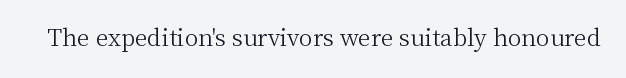
The image shows 23 px text type, upright; set normal letter spacing, not underlined.
